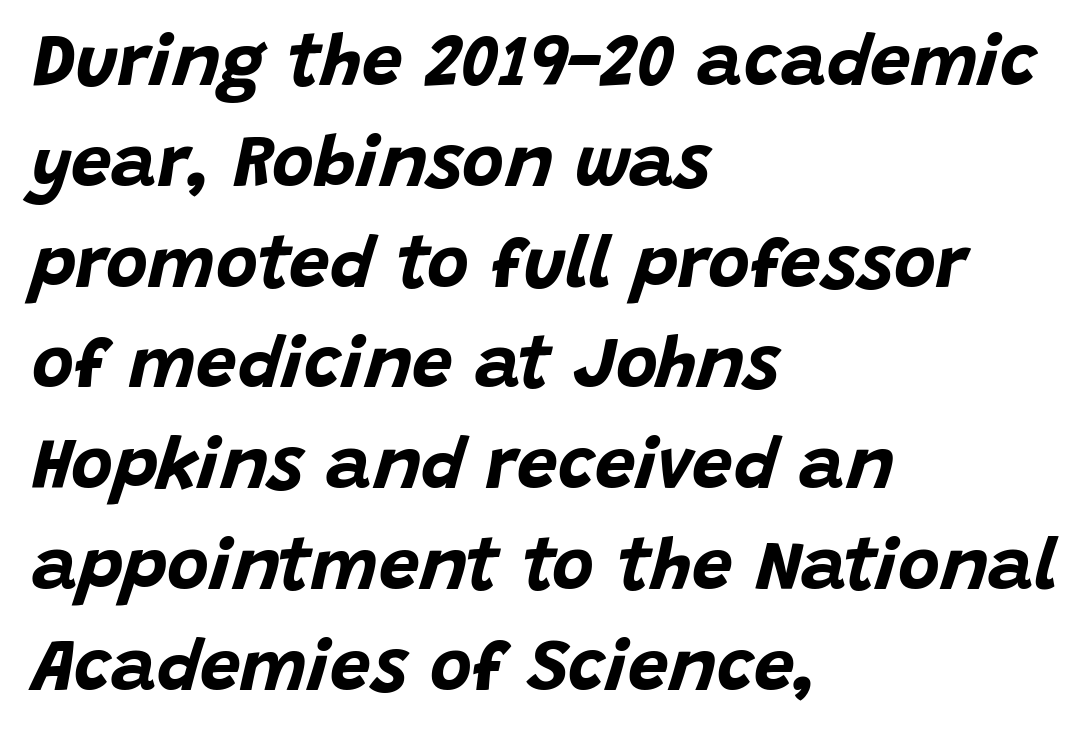
{"italic": "yes", "lean": "right", "slant_degrees": 15, "bold": "yes", "weight": "bold", "width": "normal", "stroke_contrast": "low", "x_height": "large", "monospaced": "no", "underline": "no", "align": "left", "line_spacing": "normal", "line_spacing_ratio": 1.4, "letter_spacing": "normal", "letter_spacing_em": 0.0, "glyph_px": 72}
